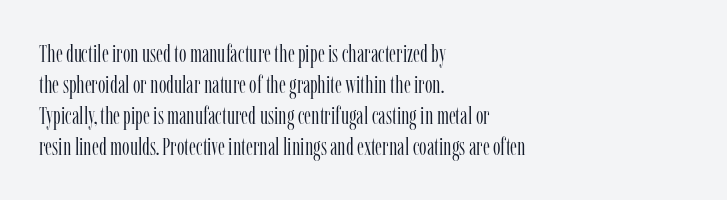
Q: Is the text bold? A: No.
Q: Is the text italic (slanted)? A: No, it is upright.
Q: Is the text underlined? A: No.
Q: How is the paragraph aligned? A: Left-aligned.
Q: Is the spacing between letters normal or unusually wide? A: Normal.
Q: Is the spacing between lines tight, normal or loose? A: Normal.
